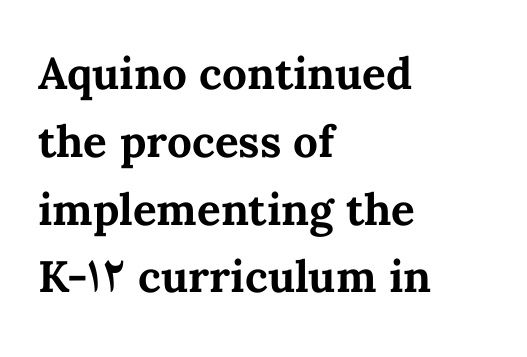
The image shows 44 px bold type, upright; set left-aligned, normal line spacing (1.54x), normal letter spacing, not underlined; medium stroke contrast and a medium x-height.
